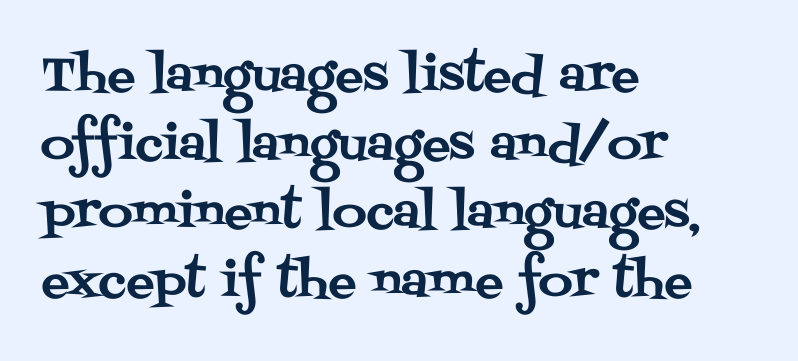
These lines were composed using upright roman letters. The letters advance in unequal steps, a hallmark of proportional type. Yep, those are serifs on the letters. Rule under the text: the space is simply empty. The letterforms sit shoulder to shoulder at normal distance.
